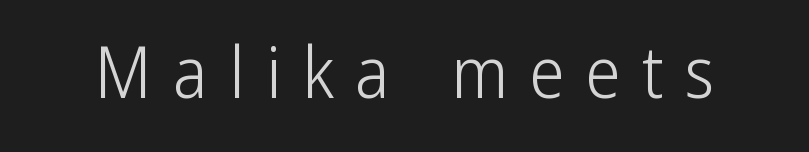
The image shows 71 px light, condensed sans-serif type, upright; set unusually wide letter spacing (+0.3 em), not underlined; low stroke contrast and a medium x-height.
